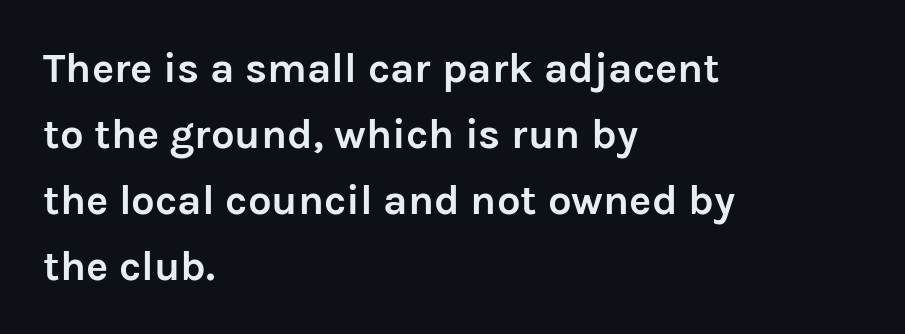
Q: Is the text bold? A: Yes.
Q: Is the text italic (slanted)? A: No, it is upright.
Q: Is the typeface a serif or a sans-serif typeface? A: Sans-serif.
Q: Is the text underlined? A: No.
Q: How is the paragraph aligned? A: Left-aligned.
Q: Is the spacing between letters normal or unusually wide? A: Normal.
Q: Is the spacing between lines tight, normal or loose? A: Normal.
Q: Width (condensed, normal, or wide)? A: Normal.
Q: Stroke contrast? A: Low.
Q: x-height? A: Medium.
Q: Monospaced? A: No.
